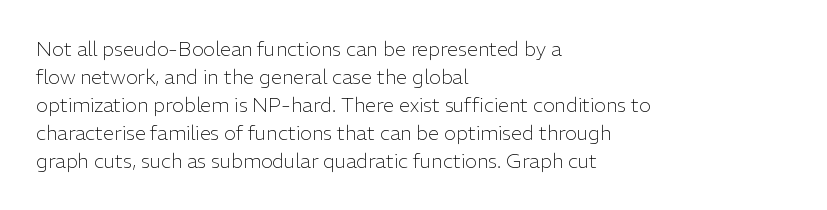
{"italic": "no", "bold": "no", "underline": "no", "align": "left", "line_spacing": "normal", "line_spacing_ratio": 1.4, "letter_spacing": "normal", "letter_spacing_em": 0.0, "glyph_px": 20}
